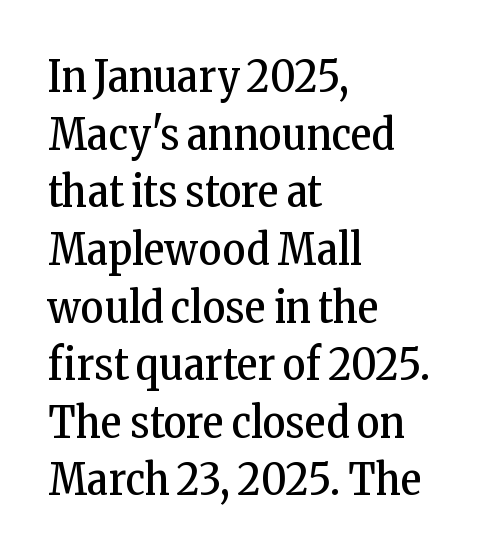
Q: Is the text bold? A: No.
Q: Is the text italic (slanted)? A: No, it is upright.
Q: Is the typeface a serif or a sans-serif typeface? A: Serif.
Q: Is the text underlined? A: No.
Q: How is the paragraph aligned? A: Left-aligned.
Q: Is the spacing between letters normal or unusually wide? A: Normal.
Q: Is the spacing between lines tight, normal or loose? A: Normal.
Q: Width (condensed, normal, or wide)? A: Condensed.
Q: Stroke contrast? A: Low.
Q: x-height? A: Medium.
Q: Monospaced? A: No.
